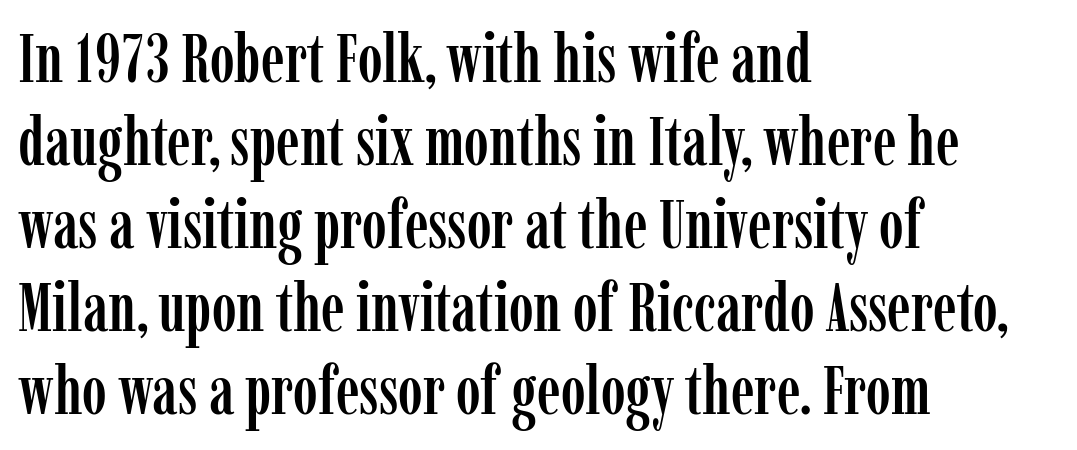
The paragraph shown leans on its left margin. No word sits above an underline. The passage shown is typed in a proportional face where columns would drift. This is the regular roman posture of the typeface.
